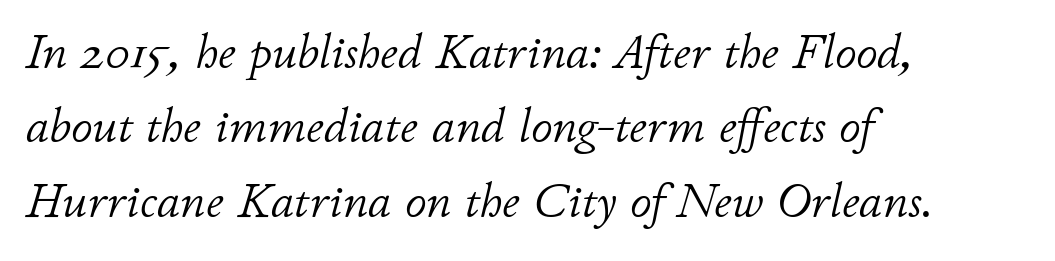
Q: Is the text bold? A: No.
Q: Is the text italic (slanted)? A: Yes, it leans right by about 11 degrees.
Q: Is the text underlined? A: No.
Q: How is the paragraph aligned? A: Left-aligned.
Q: Is the spacing between letters normal or unusually wide? A: Normal.
Q: Is the spacing between lines tight, normal or loose? A: Normal.
Q: Width (condensed, normal, or wide)? A: Normal.
Q: Stroke contrast? A: Low.
Q: x-height? A: Small.
Q: Monospaced? A: No.
